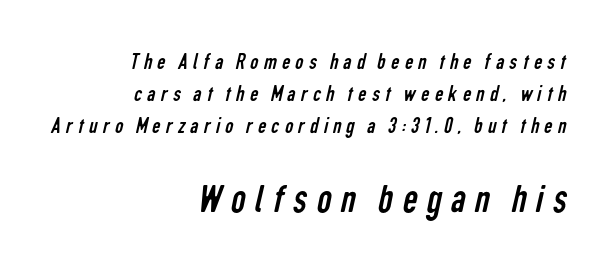
{"serif": "no", "bold": "no", "weight": "regular", "width": "condensed", "stroke_contrast": "low", "x_height": "medium", "monospaced": "no", "underline": "no", "align": "right", "line_spacing": "normal", "line_spacing_ratio": 1.39, "letter_spacing": "wide", "letter_spacing_em": 0.23, "larger_block": "second", "size_ratio": 1.78, "glyph_px": 41}
